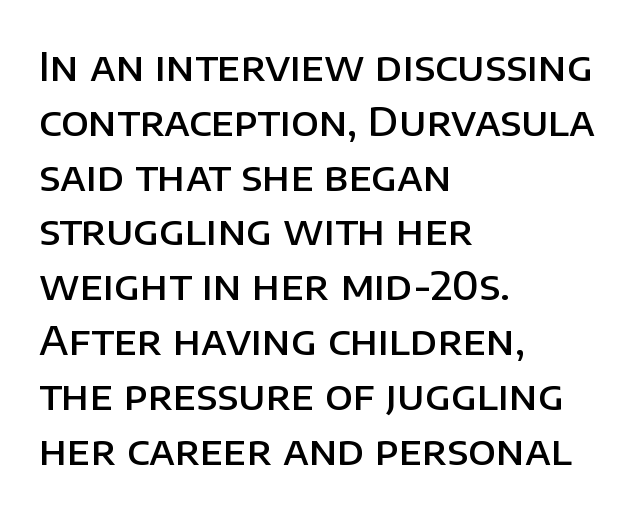
The characters display no serif detailing; their extremities are plain. Here the designer chose a conventional face with non-uniform glyph widths. Compared with typical paragraphs, the rows here are spaced about the same. Stroke thickness is moderately raised; the sample reads as semibold.
